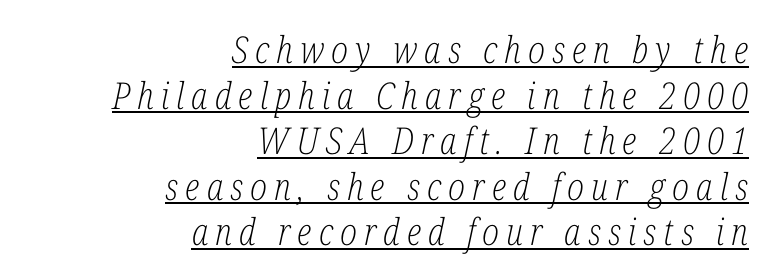
When letters slant like this, we call the style italic. Look at the bottom of the vertical strokes: they flare into serifs here. A baseline rule has been typeset under these characters. Layout note: lines flush right. The typesetting does not lean heavy: it is not bold. Do the characters align in a grid? No, the font is proportional.
